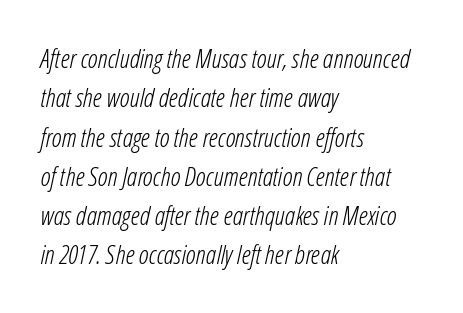
{"italic": "yes", "lean": "right", "slant_degrees": 12, "bold": "no", "underline": "no", "align": "left", "line_spacing": "normal", "line_spacing_ratio": 1.51, "letter_spacing": "normal", "letter_spacing_em": 0.0, "glyph_px": 26}
